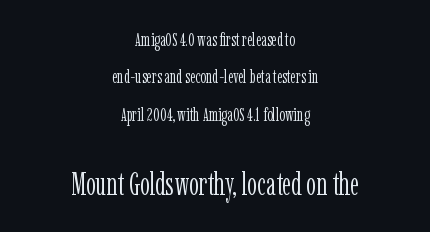
Q: Is the text bold? A: No.
Q: Is the text italic (slanted)? A: No, it is upright.
Q: Is the typeface a serif or a sans-serif typeface? A: Serif.
Q: Is the text underlined? A: No.
Q: How is the paragraph aligned? A: Centered.
Q: Is the spacing between letters normal or unusually wide? A: Normal.
Q: Is the spacing between lines tight, normal or loose? A: Loose.
Q: Which block of text is set in a larger size, the first (top) or the second (bottom)? A: The second (bottom) one.
Q: Width (condensed, normal, or wide)? A: Condensed.
Q: Stroke contrast? A: Low.
Q: x-height? A: Medium.
Q: Monospaced? A: No.
